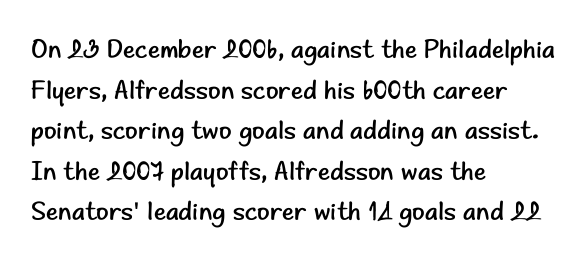
{"italic": "no", "bold": "no", "underline": "no", "align": "left", "line_spacing": "normal", "line_spacing_ratio": 1.56, "letter_spacing": "normal", "letter_spacing_em": 0.0, "glyph_px": 26}
